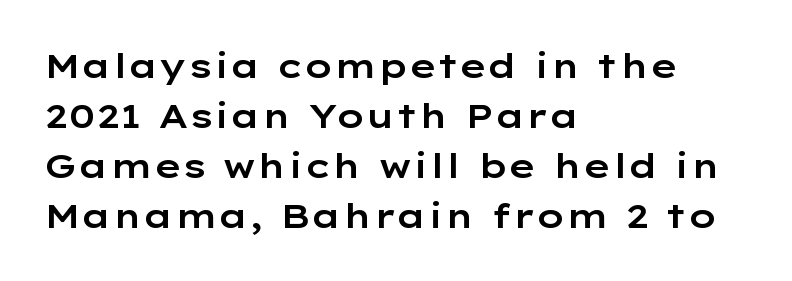
Q: Is the text italic (slanted)? A: No, it is upright.
Q: Is the typeface a serif or a sans-serif typeface? A: Sans-serif.
Q: Is the text underlined? A: No.
Q: How is the paragraph aligned? A: Left-aligned.
Q: Is the spacing between letters normal or unusually wide? A: Normal.
Q: Is the spacing between lines tight, normal or loose? A: Normal.
Q: Width (condensed, normal, or wide)? A: Wide.
Q: Stroke contrast? A: Low.
Q: x-height? A: Medium.
Q: Monospaced? A: No.
